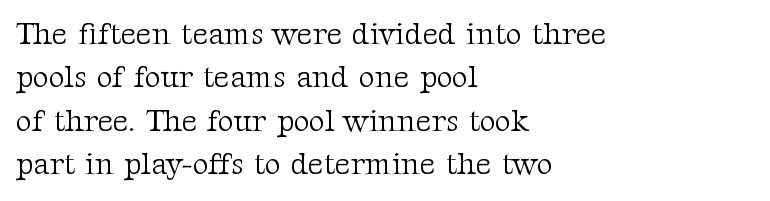
{"serif": "yes", "italic": "no", "bold": "no", "weight": "light", "width": "normal", "stroke_contrast": "medium", "x_height": "medium", "monospaced": "no", "underline": "no", "align": "left", "line_spacing": "normal", "line_spacing_ratio": 1.4, "letter_spacing": "normal", "letter_spacing_em": 0.0, "glyph_px": 31}
